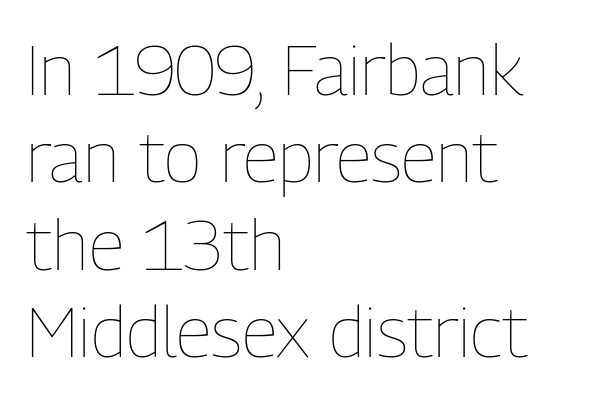
Q: Is the text bold? A: No.
Q: Is the text italic (slanted)? A: No, it is upright.
Q: Is the text underlined? A: No.
Q: How is the paragraph aligned? A: Left-aligned.
Q: Is the spacing between letters normal or unusually wide? A: Normal.
Q: Width (condensed, normal, or wide)? A: Condensed.
Q: Stroke contrast? A: Low.
Q: x-height? A: Medium.
Q: Monospaced? A: No.
